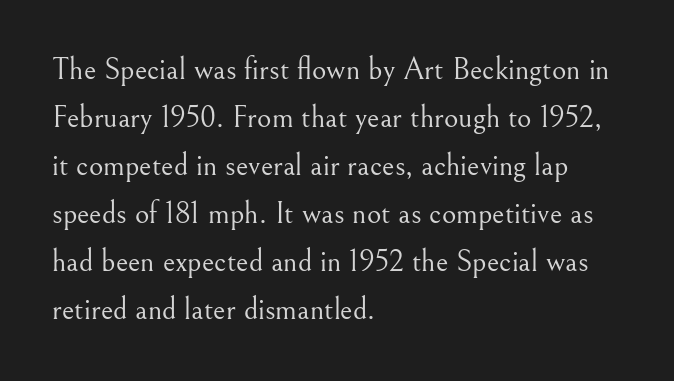
The space directly below the letters is spotless. Is the type heavy? It reads as light-to-regular instead. The letters sit at their default tracking, neither squeezed nor spread. Think of a printed novel: that variable character pitch is what you see here. Is this a sans? No — the strokes have serifs. The passage is arranged the way most books set body copy — flush left.
